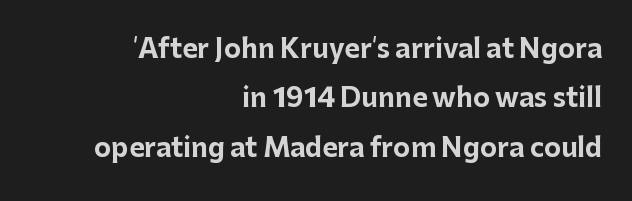
{"italic": "no", "bold": "yes", "underline": "no", "align": "right", "line_spacing": "loose", "line_spacing_ratio": 1.9, "letter_spacing": "normal", "letter_spacing_em": 0.0, "glyph_px": 26}
